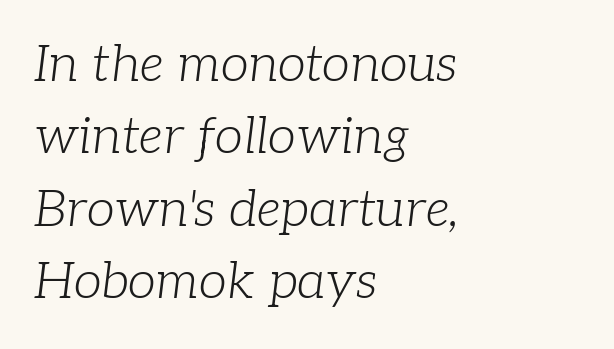
{"serif": "yes", "italic": "yes", "lean": "right", "slant_degrees": 7, "bold": "no", "weight": "light", "width": "normal", "stroke_contrast": "low", "x_height": "medium", "monospaced": "no", "underline": "no", "align": "left", "line_spacing": "normal", "line_spacing_ratio": 1.42, "letter_spacing": "normal", "letter_spacing_em": 0.0, "glyph_px": 51}
